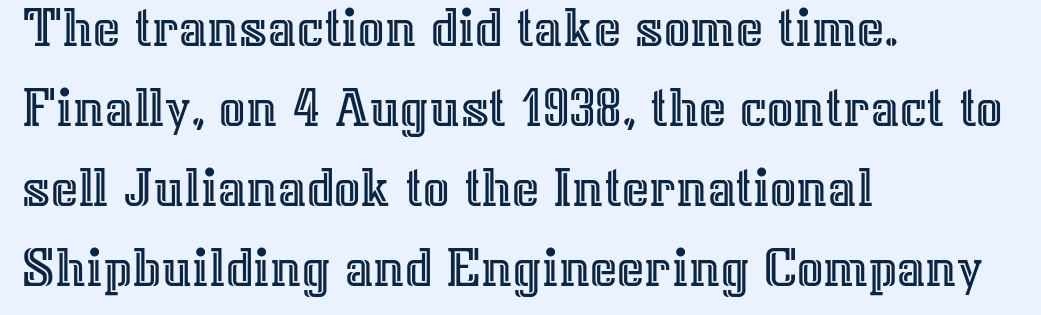
The image shows 58 px text type, upright; set left-aligned, normal line spacing (1.38x), normal letter spacing, not underlined; a medium x-height.
